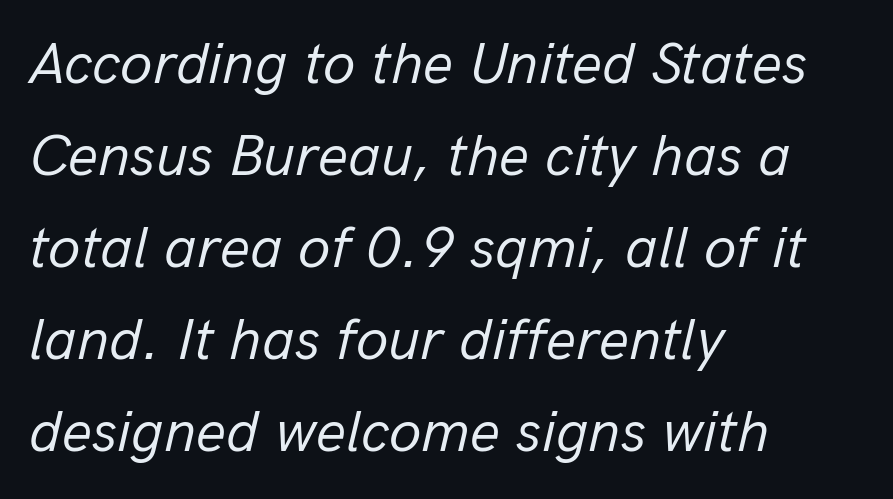
If you drew a line through each stem, it would be angled. In terms of letterspacing, this is plain default setting. Does the leading feel generous? No, just average. You could not count columns in this text — the font is proportionally spaced. No chunkiness to these letters — they're not bold. This rendering uses left alignment, leaving the right contour irregular.
